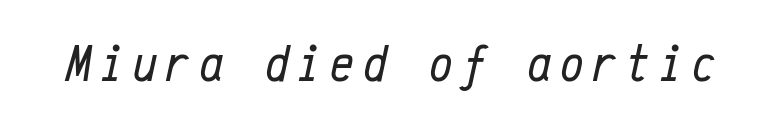
The image shows 53 px regular-weight, condensed type, italic (leaning right), monospaced; set not underlined; low stroke contrast and a medium x-height.
